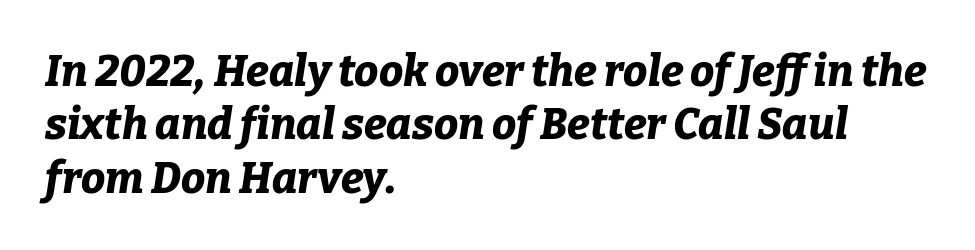
A clean baseline with only descenders dipping below it. These lines stack with their left ends in a neat column. Each letter keeps its own natural width here, so spacing adapts to shape. These words are printed bold, with thick strokes throughout. The passage shown has conventional tracking throughout.
